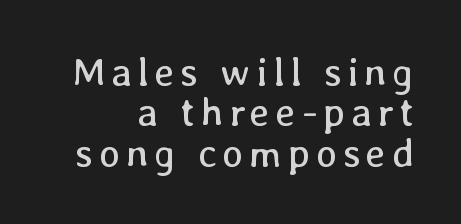
{"italic": "no", "bold": "no", "weight": "regular", "width": "normal", "stroke_contrast": "low", "x_height": "medium", "monospaced": "no", "underline": "no", "align": "right", "line_spacing": "tight", "line_spacing_ratio": 1.01, "glyph_px": 40}
